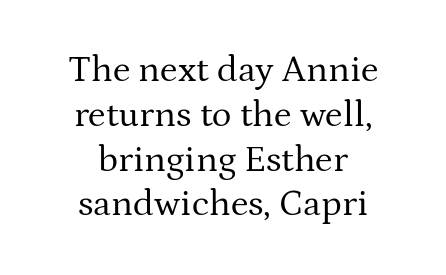
{"serif": "yes", "italic": "no", "bold": "no", "weight": "regular", "width": "normal", "stroke_contrast": "medium", "x_height": "medium", "monospaced": "no", "underline": "no", "align": "center", "line_spacing_ratio": 1.21, "letter_spacing": "normal", "letter_spacing_em": 0.0, "glyph_px": 37}
